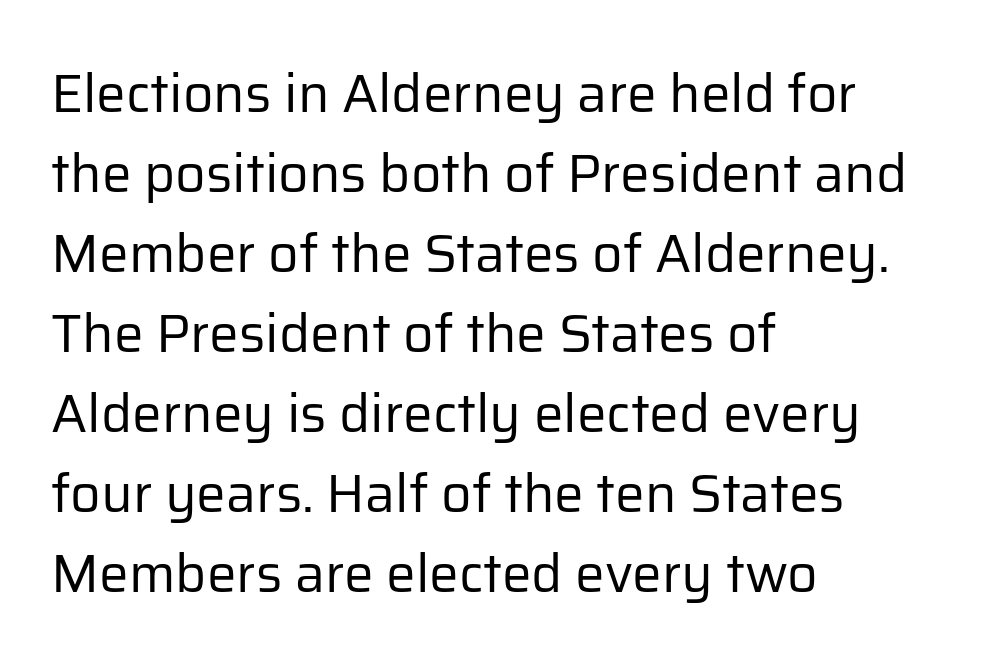
Each letter keeps its own natural width here, so spacing adapts to shape. The rows are spaced the way most documents space them. Which margin do the lines hug? The left one — the right edge is uneven. To sum up the face: it is a sans, with no serifs. Here the glyphs are tracked normally, forming tight word shapes. Beneath every word, the page is bare.
